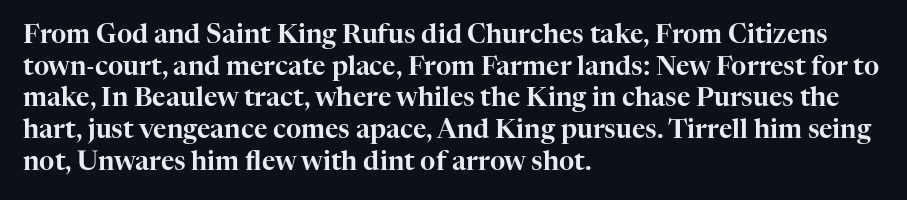
{"italic": "no", "underline": "no", "align": "left", "line_spacing_ratio": 1.22, "letter_spacing": "normal", "letter_spacing_em": 0.0, "glyph_px": 26}
